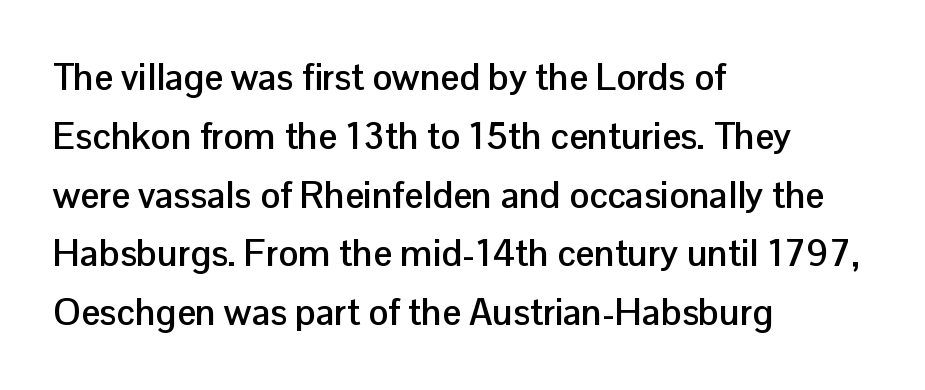
{"serif": "no", "italic": "no", "bold": "yes", "weight": "semibold", "width": "normal", "stroke_contrast": "low", "x_height": "medium", "monospaced": "no", "underline": "no", "align": "left", "line_spacing": "normal", "line_spacing_ratio": 1.59, "letter_spacing": "normal", "letter_spacing_em": 0.0, "glyph_px": 37}
